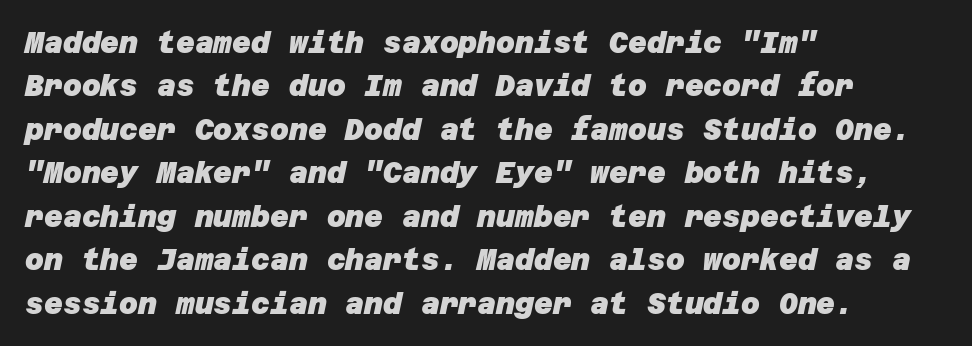
A typesetter would label this face a sans. Type without underlining. What weight is shown? A full bold with thick strokes. Honestly, the letter spacing is just normal — you wouldn't notice it. The lines are quadded left.
